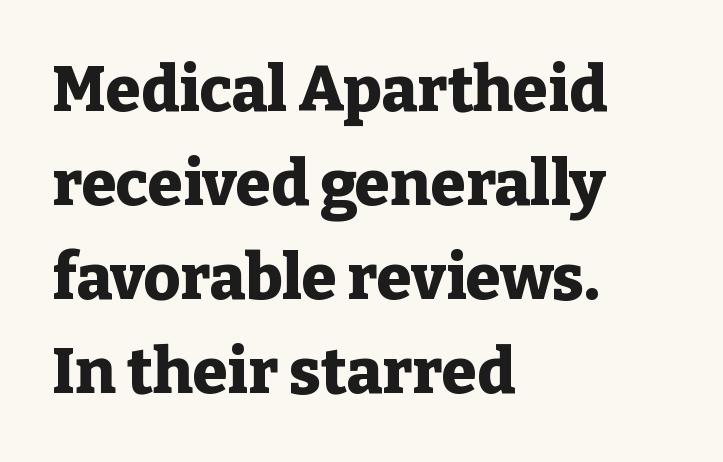
The image shows 63 px heavy serif type, upright; set left-aligned, normal line spacing (1.49x), normal letter spacing, not underlined; low stroke contrast and a medium x-height.
